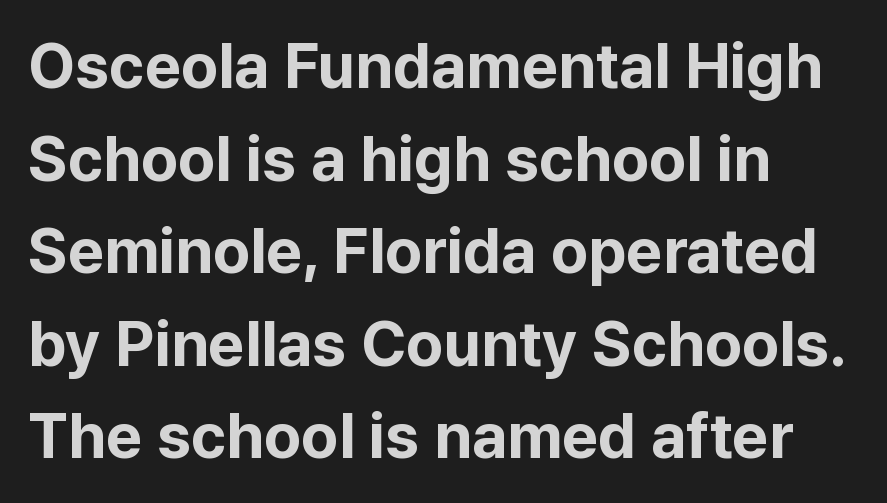
{"serif": "no", "italic": "no", "bold": "yes", "weight": "bold", "width": "normal", "stroke_contrast": "low", "x_height": "medium", "monospaced": "no", "underline": "no", "align": "left", "line_spacing": "normal", "line_spacing_ratio": 1.47, "letter_spacing": "normal", "letter_spacing_em": 0.0, "glyph_px": 63}
